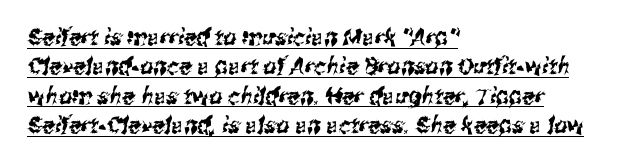
Underline: present. Caption: standard tracking, unaltered. How would I describe the line gaps? Plain and ordinary. All the whitespace from short lines collects on the right.
